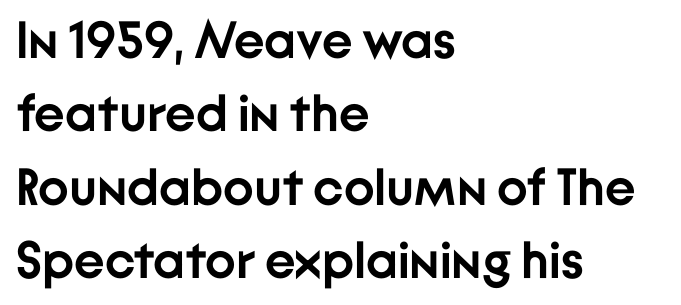
Q: Is the text bold? A: Yes.
Q: Is the text italic (slanted)? A: No, it is upright.
Q: Is the typeface a serif or a sans-serif typeface? A: Sans-serif.
Q: Is the text underlined? A: No.
Q: How is the paragraph aligned? A: Left-aligned.
Q: Is the spacing between letters normal or unusually wide? A: Normal.
Q: Is the spacing between lines tight, normal or loose? A: Normal.
Q: Width (condensed, normal, or wide)? A: Normal.
Q: Stroke contrast? A: Low.
Q: x-height? A: Medium.
Q: Monospaced? A: No.
